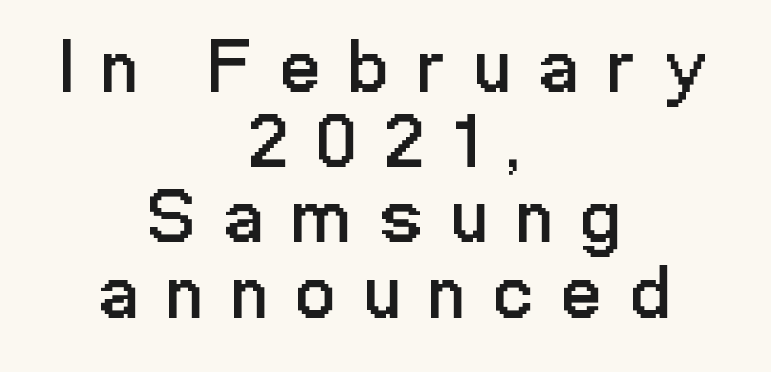
Q: Is the text bold? A: No.
Q: Is the text italic (slanted)? A: No, it is upright.
Q: Is the typeface a serif or a sans-serif typeface? A: Sans-serif.
Q: Is the text underlined? A: No.
Q: How is the paragraph aligned? A: Centered.
Q: Is the spacing between letters normal or unusually wide? A: Unusually wide.
Q: Is the spacing between lines tight, normal or loose? A: Tight.
Q: Width (condensed, normal, or wide)? A: Condensed.
Q: Stroke contrast? A: Low.
Q: x-height? A: Medium.
Q: Monospaced? A: No.
